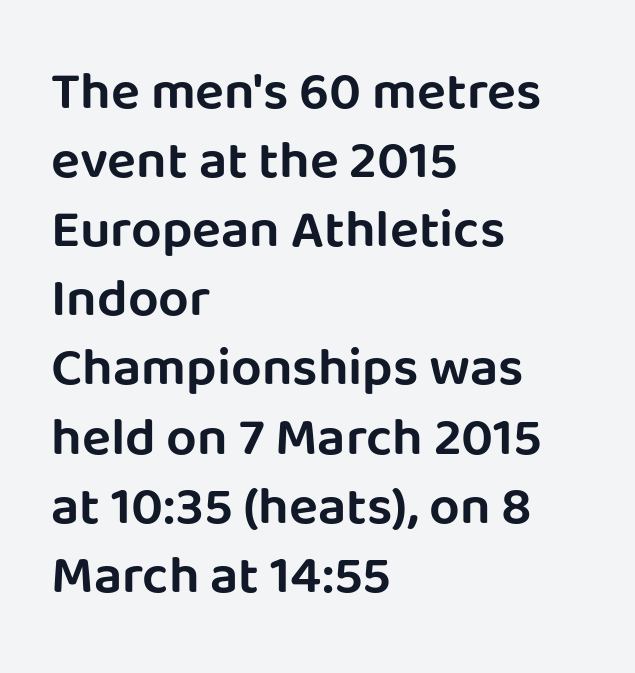
Q: Is the text italic (slanted)? A: No, it is upright.
Q: Is the typeface a serif or a sans-serif typeface? A: Sans-serif.
Q: Is the text underlined? A: No.
Q: How is the paragraph aligned? A: Left-aligned.
Q: Is the spacing between letters normal or unusually wide? A: Normal.
Q: Is the spacing between lines tight, normal or loose? A: Normal.
Q: Width (condensed, normal, or wide)? A: Normal.
Q: Stroke contrast? A: Low.
Q: x-height? A: Large.
Q: Monospaced? A: No.
